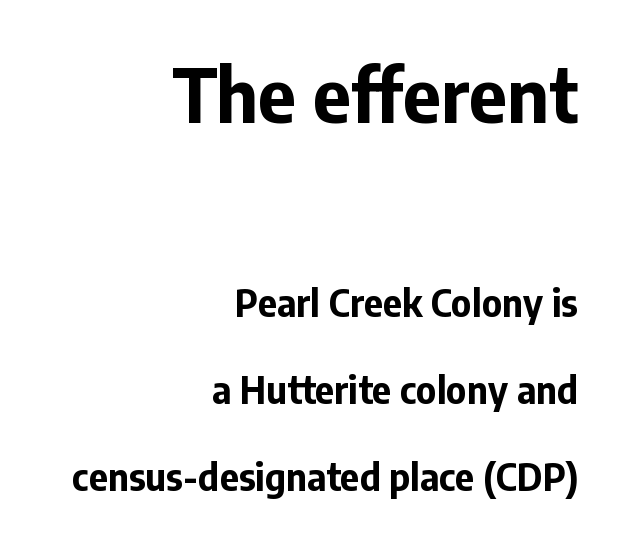
{"serif": "no", "italic": "no", "bold": "yes", "weight": "bold", "width": "normal", "stroke_contrast": "low", "x_height": "medium", "monospaced": "no", "underline": "no", "align": "right", "line_spacing": "loose", "line_spacing_ratio": 2.34, "letter_spacing": "normal", "letter_spacing_em": 0.0, "larger_block": "first", "size_ratio": 2.0, "glyph_px": 74}
